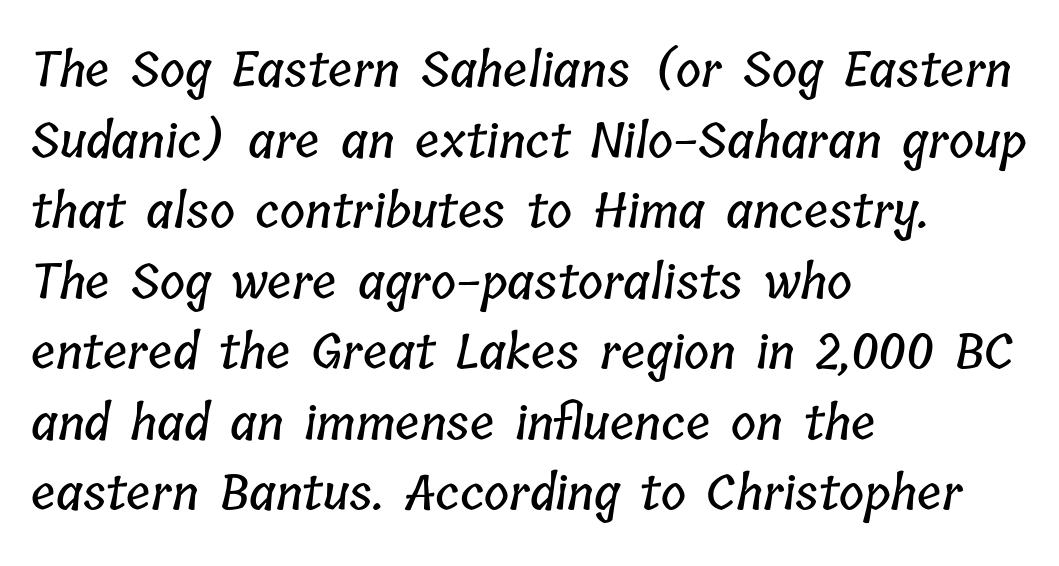
{"width": "condensed", "stroke_contrast": "low", "x_height": "medium", "monospaced": "no", "underline": "no", "align": "left", "line_spacing": "normal", "line_spacing_ratio": 1.47, "letter_spacing": "normal", "letter_spacing_em": 0.0, "glyph_px": 48}
